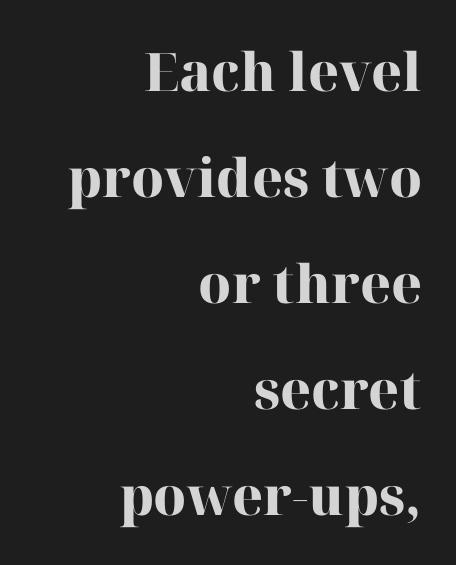
Q: Is the text bold? A: Yes.
Q: Is the text italic (slanted)? A: No, it is upright.
Q: Is the typeface a serif or a sans-serif typeface? A: Serif.
Q: Is the text underlined? A: No.
Q: How is the paragraph aligned? A: Right-aligned.
Q: Is the spacing between letters normal or unusually wide? A: Normal.
Q: Is the spacing between lines tight, normal or loose? A: Loose.
Q: Width (condensed, normal, or wide)? A: Normal.
Q: Stroke contrast? A: High.
Q: x-height? A: Medium.
Q: Monospaced? A: No.
